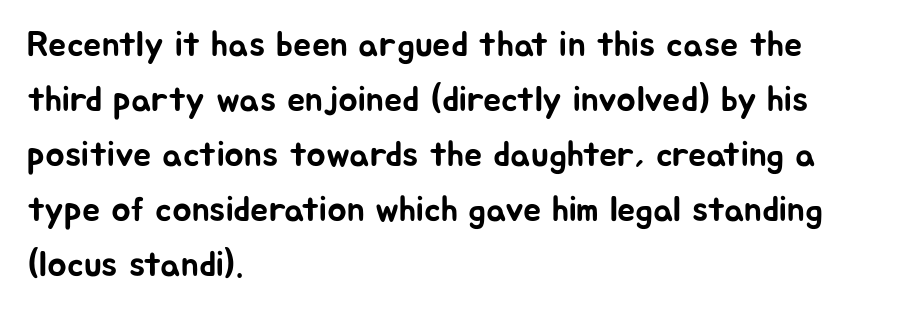
The image shows 36 px sans-serif type, upright; set left-aligned, normal line spacing (1.53x), normal letter spacing, not underlined; low stroke contrast and a medium x-height.
